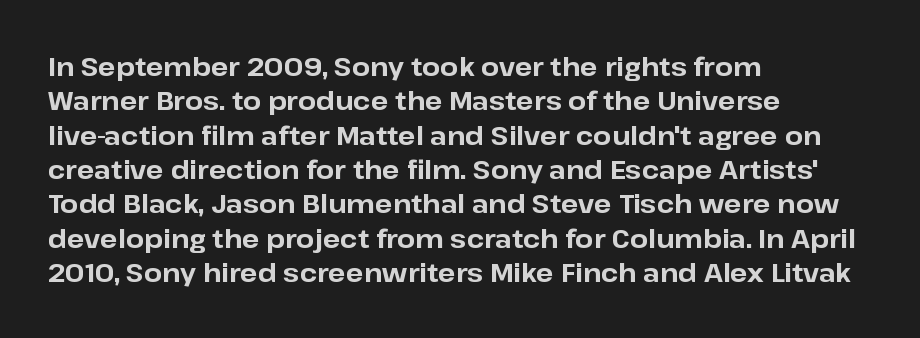
Words appear dense and cohesive because spacing is normal. Typeset ragged right — the left edge is the straight one. This sample keeps an unexceptional amount of space between lines. A clean baseline with only descenders dipping below it. Notice how thick the strokes are: this is what a full bold looks like. This is the regular roman posture of the typeface.
